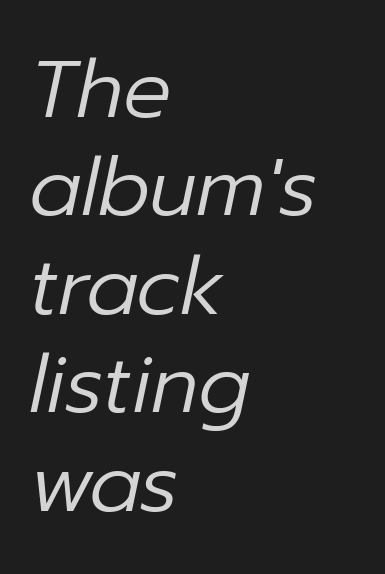
On a weight scale, this lands at 450 or below. The compositor pushed each line to the left boundary. Short note: letters normally spaced. Compared with ordinary roman type, these characters are visibly tilted.
